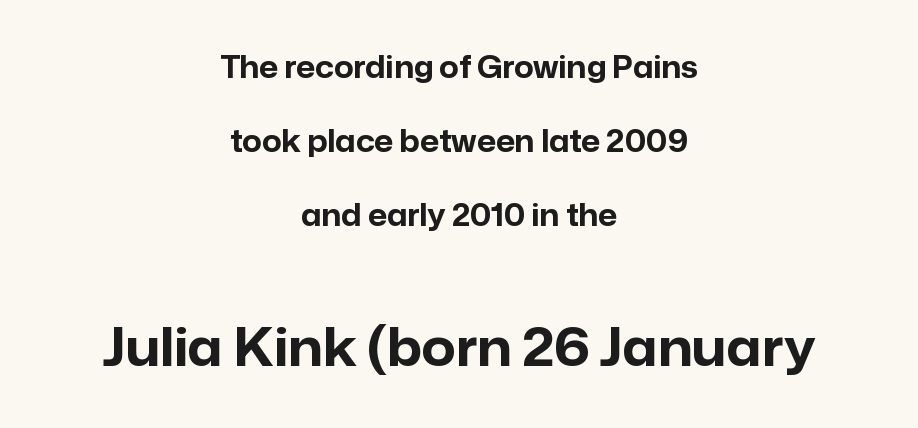
Bold? Absolutely — the strokes are thick and heavy. Ascenders rise straight up at ninety degrees. Words appear dense and cohesive because spacing is normal. Of the two passages, the one underneath uses the larger point size. The font family rendered here belongs to the sans-serif group.
